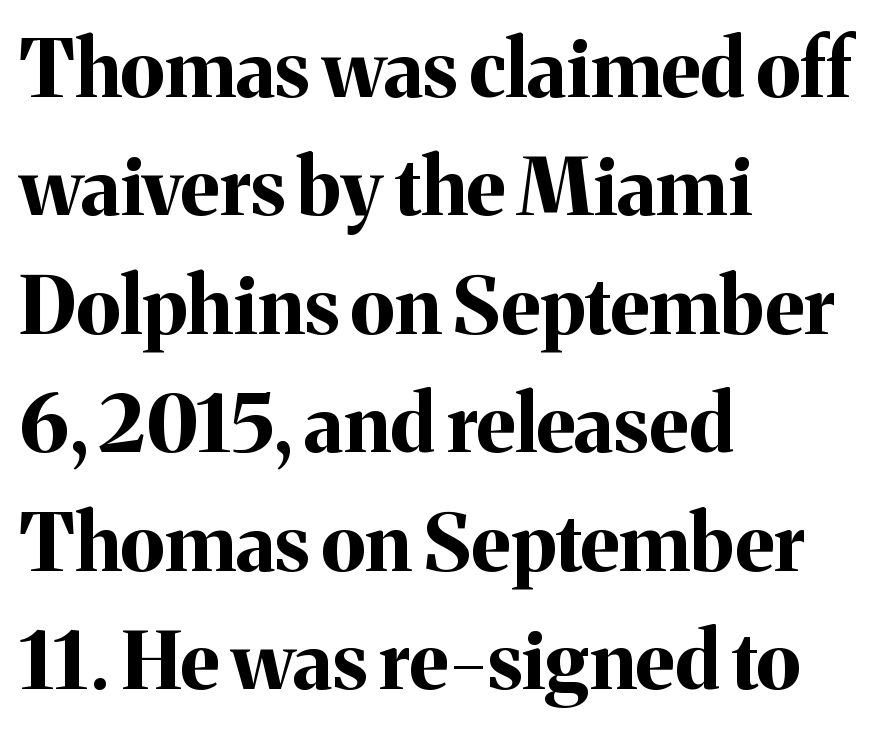
{"serif": "yes", "italic": "no", "bold": "yes", "weight": "bold", "width": "normal", "stroke_contrast": "medium", "x_height": "medium", "monospaced": "no", "underline": "no", "align": "left", "line_spacing": "normal", "line_spacing_ratio": 1.5, "letter_spacing": "normal", "letter_spacing_em": 0.0, "glyph_px": 79}
